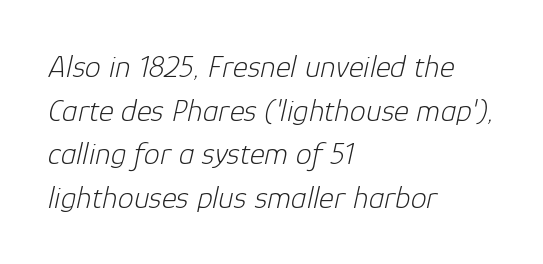
Q: Is the text bold? A: No.
Q: Is the text italic (slanted)? A: Yes, it leans right by about 12 degrees.
Q: Is the text underlined? A: No.
Q: How is the paragraph aligned? A: Left-aligned.
Q: Is the spacing between letters normal or unusually wide? A: Normal.
Q: Is the spacing between lines tight, normal or loose? A: Normal.
Q: Width (condensed, normal, or wide)? A: Normal.
Q: Stroke contrast? A: Low.
Q: x-height? A: Medium.
Q: Monospaced? A: No.
